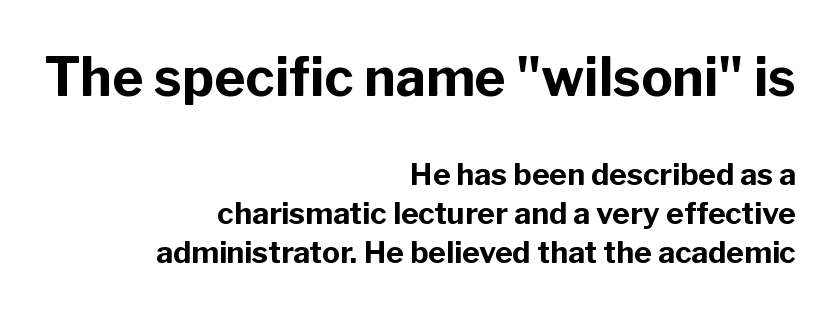
{"serif": "no", "italic": "no", "bold": "yes", "weight": "bold", "width": "normal", "stroke_contrast": "low", "x_height": "medium", "monospaced": "no", "underline": "no", "align": "right", "line_spacing": "normal", "line_spacing_ratio": 1.31, "letter_spacing": "normal", "letter_spacing_em": 0.0, "larger_block": "first", "size_ratio": 1.77, "glyph_px": 53}
